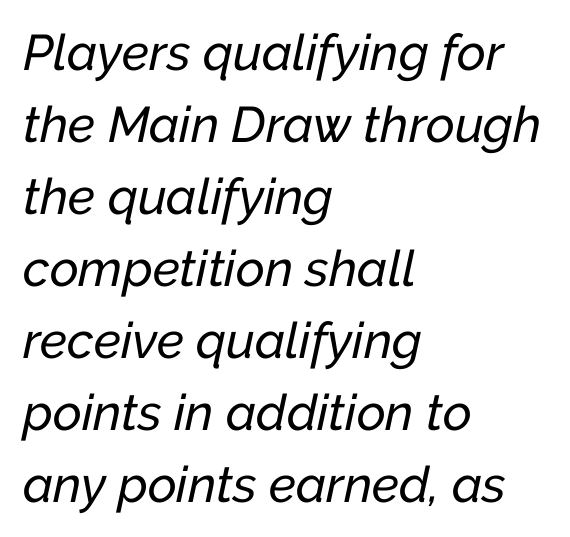
{"italic": "yes", "lean": "right", "slant_degrees": 12, "width": "normal", "stroke_contrast": "low", "x_height": "medium", "monospaced": "no", "underline": "no", "align": "left", "line_spacing": "normal", "line_spacing_ratio": 1.44, "letter_spacing": "normal", "letter_spacing_em": 0.0, "glyph_px": 50}
